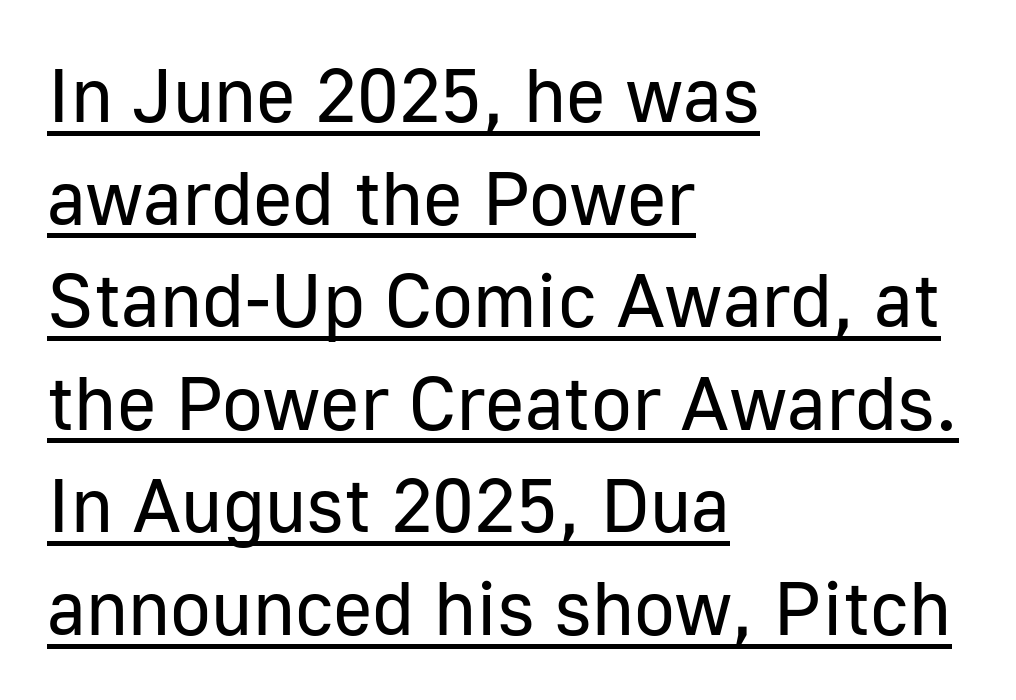
The image shows 76 px regular-weight sans-serif type, upright; set left-aligned, normal line spacing (1.35x), normal letter spacing, underlined; low stroke contrast and a medium x-height.
